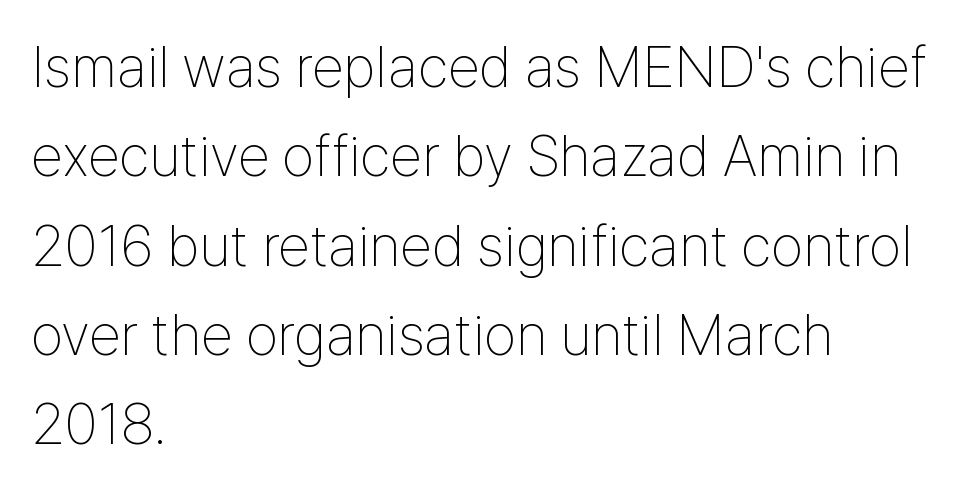
Caption: face not bold, strokes unweighted. These lines keep a tight, regular rhythm from letter to letter. This sample has the flowing, uneven cadence of proportional lettering. A typesetter would label this face a sans.
